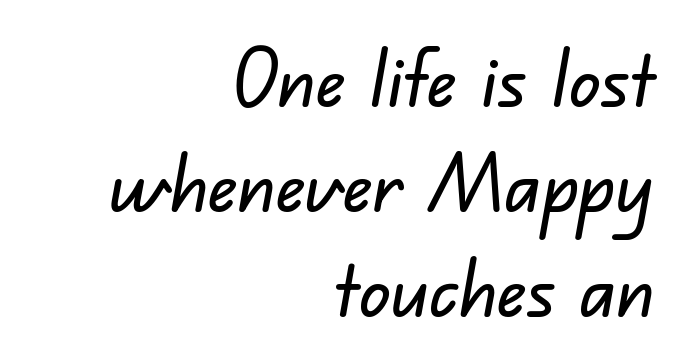
The image shows 79 px sans-serif type; set right-aligned, normal line spacing (1.33x), normal letter spacing, not underlined; low stroke contrast and a small x-height.
